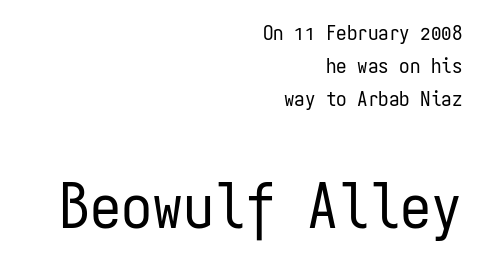
{"serif": "no", "italic": "no", "bold": "no", "weight": "regular", "width": "condensed", "stroke_contrast": "low", "x_height": "medium", "monospaced": "yes", "underline": "no", "align": "right", "line_spacing": "normal", "line_spacing_ratio": 1.57, "letter_spacing": "normal", "letter_spacing_em": 0.0, "larger_block": "second", "size_ratio": 2.95, "glyph_px": 62}
